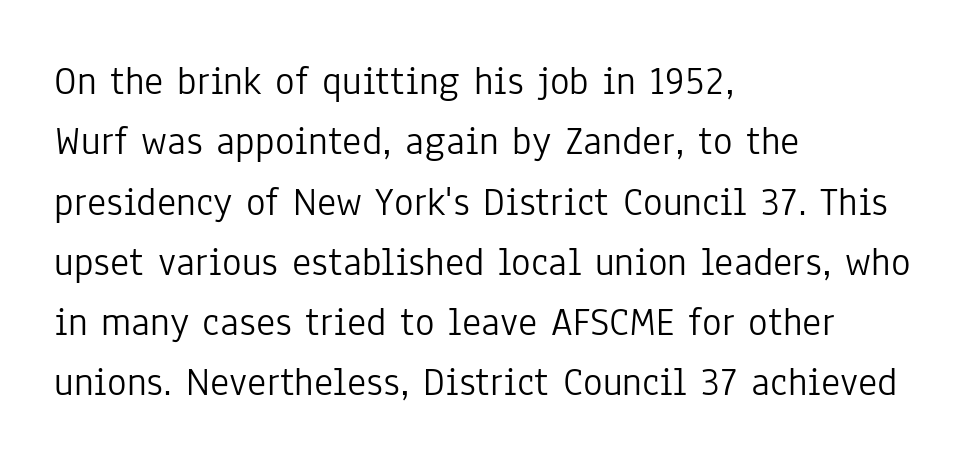
Q: Is the text bold? A: No.
Q: Is the text italic (slanted)? A: No, it is upright.
Q: Is the typeface a serif or a sans-serif typeface? A: Sans-serif.
Q: Is the text underlined? A: No.
Q: How is the paragraph aligned? A: Left-aligned.
Q: Is the spacing between letters normal or unusually wide? A: Normal.
Q: Is the spacing between lines tight, normal or loose? A: Normal.
Q: Width (condensed, normal, or wide)? A: Condensed.
Q: Stroke contrast? A: Low.
Q: x-height? A: Medium.
Q: Monospaced? A: No.
